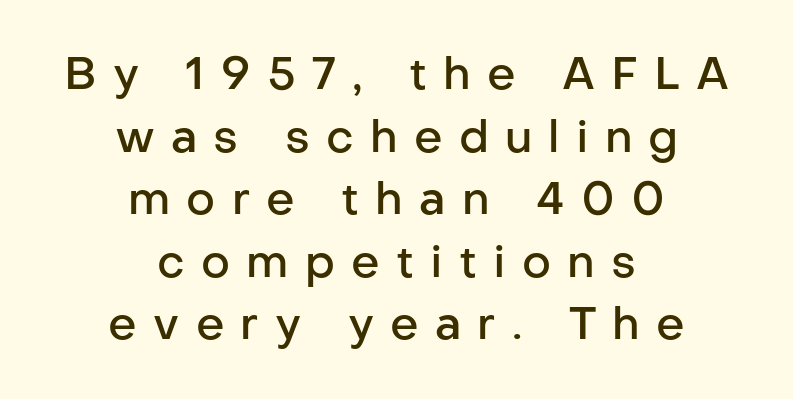
Posture: upright roman. The letters carry no serifs — their stems end cleanly without finishing strokes. Bold? Not quite — semibold, heavier than regular but stopping short. Each word looks stretched out because of the extra space between its letters. Clear beneath every line of the passage. Vertical spacing — default.
